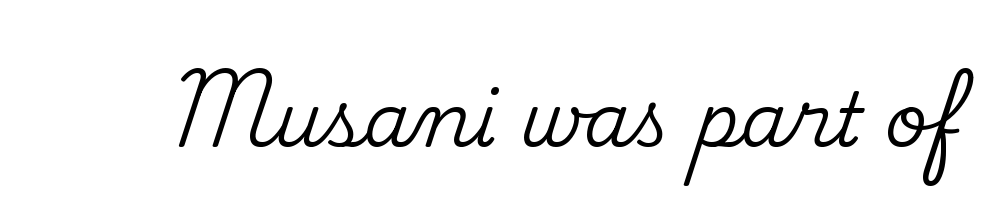
Q: Is the text italic (slanted)? A: Yes.
Q: Is the text underlined? A: No.
Q: Is the spacing between letters normal or unusually wide? A: Normal.
Q: Width (condensed, normal, or wide)? A: Normal.
Q: Stroke contrast? A: Medium.
Q: x-height? A: Small.
Q: Monospaced? A: No.
